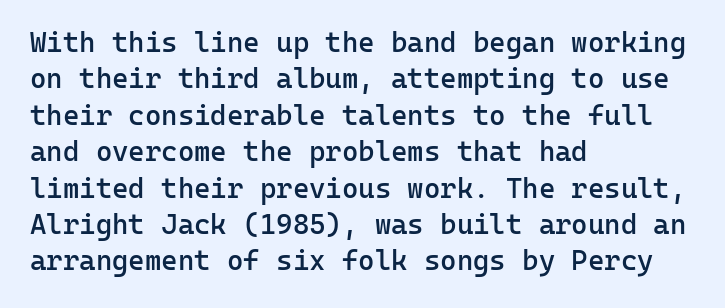
The image shows 28 px semibold sans-serif type, upright, monospaced; set left-aligned, normal line spacing (1.3x), normal letter spacing, not underlined; low stroke contrast and a medium x-height.
